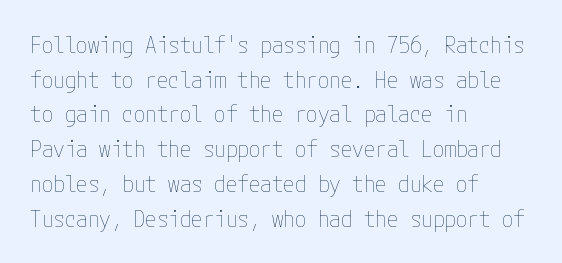
The image shows 23 px text type, upright; set left-aligned, normal line spacing (1.51x), normal letter spacing, not underlined.
